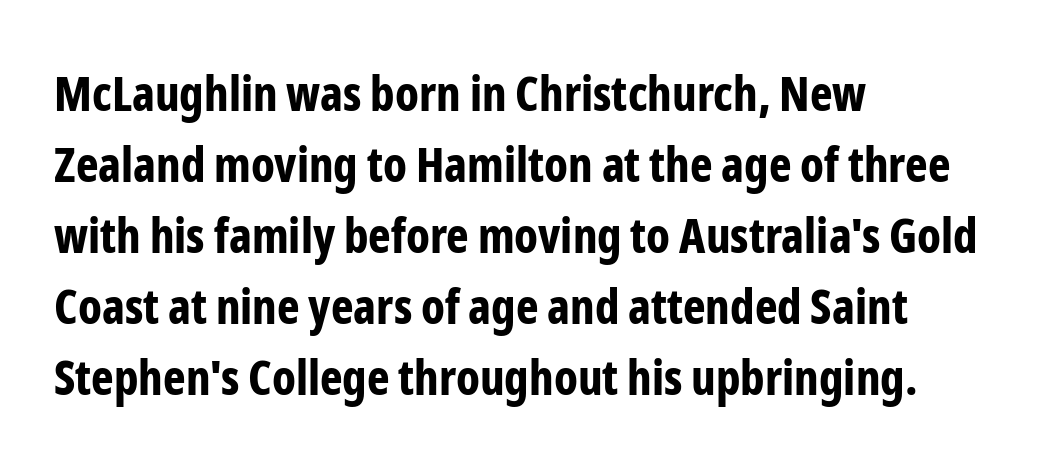
Q: Is the text bold? A: Yes.
Q: Is the text italic (slanted)? A: No, it is upright.
Q: Is the typeface a serif or a sans-serif typeface? A: Sans-serif.
Q: Is the text underlined? A: No.
Q: How is the paragraph aligned? A: Left-aligned.
Q: Is the spacing between letters normal or unusually wide? A: Normal.
Q: Is the spacing between lines tight, normal or loose? A: Normal.
Q: Width (condensed, normal, or wide)? A: Condensed.
Q: Stroke contrast? A: Low.
Q: x-height? A: Medium.
Q: Monospaced? A: No.
